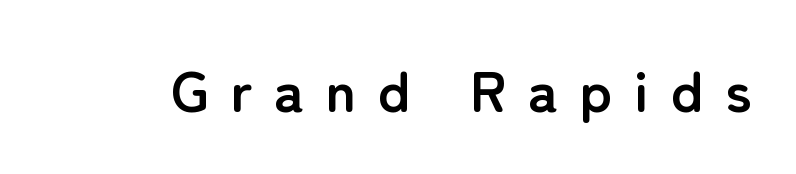
Rendered with straight, roman letterforms. Typographically, this falls in the sans-serif category. On the weight axis this lands at bold, roughly 700. How are the letters spaced? Widely, with obvious added tracking. The space beneath each line is pristine and unruled. Is this a fixed-width face? No — the glyphs have proportional, varying widths.
